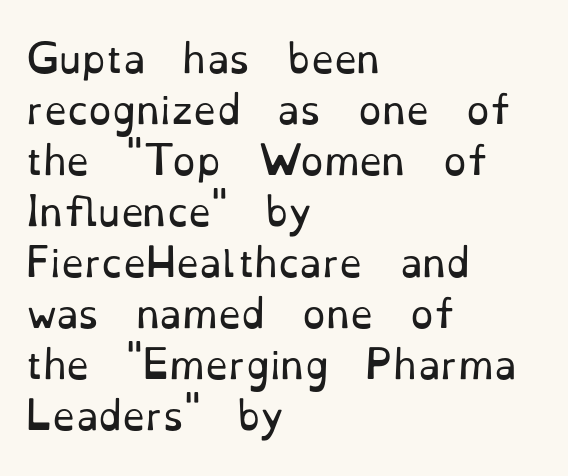
Tall strokes in this sample are plumb rather than angled. The face used here is rendered with its standard letterfit. Line spacing here is normal. Unbolded letterforms with no extra heft.
